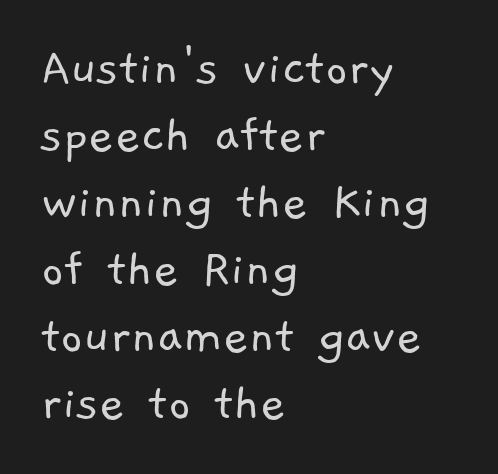
The image shows 55 px light sans-serif type; set left-aligned, line spacing 1.22x, normal letter spacing, not underlined; low stroke contrast and a medium x-height.
